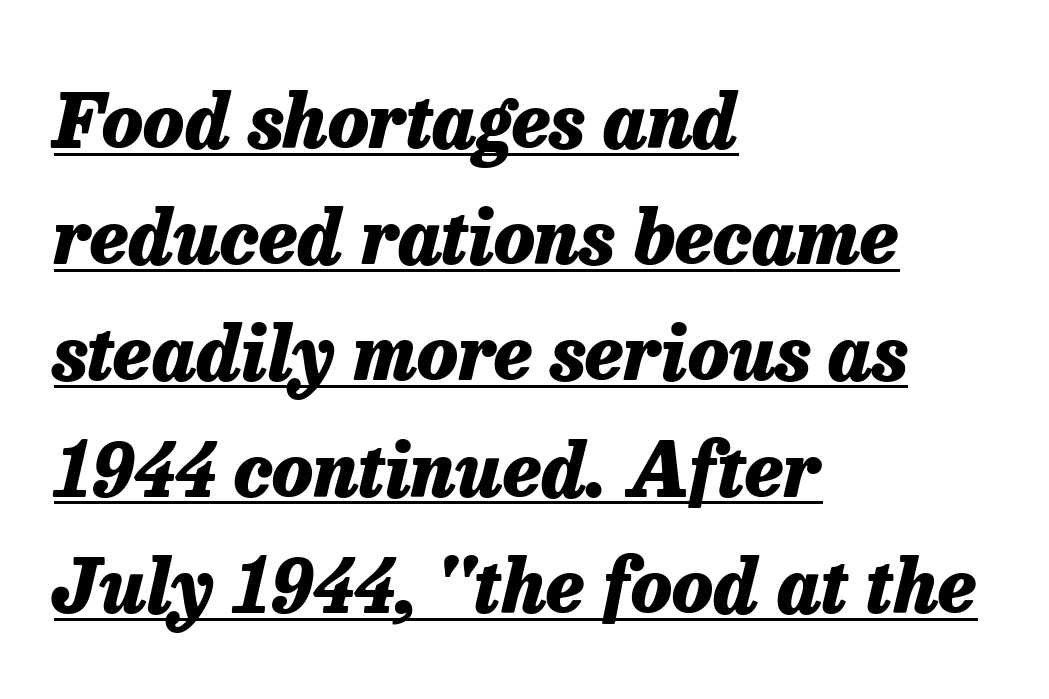
{"italic": "yes", "lean": "right", "slant_degrees": 13, "bold": "yes", "weight": "heavy", "width": "normal", "stroke_contrast": "low", "x_height": "medium", "monospaced": "no", "underline": "yes", "align": "left", "line_spacing": "normal", "line_spacing_ratio": 1.55, "letter_spacing": "normal", "letter_spacing_em": 0.0, "glyph_px": 75}
